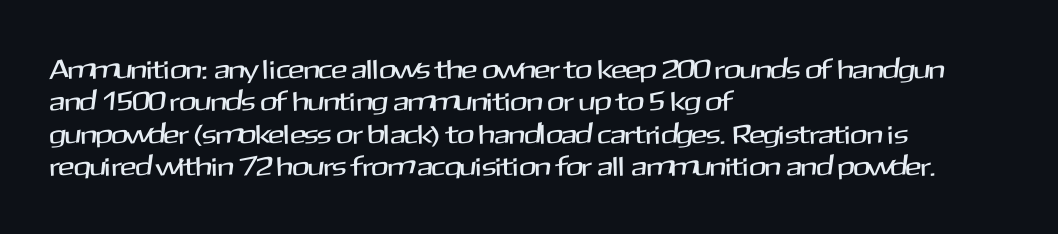
The image shows 27 px text type, upright; set left-aligned, line spacing 1.2x, normal letter spacing, not underlined.
